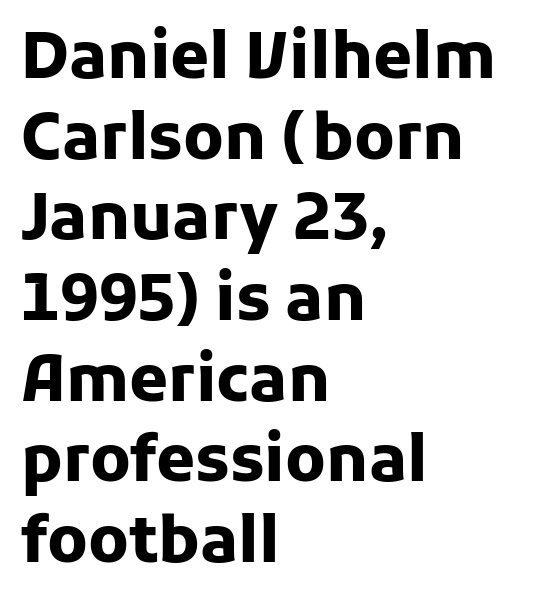
{"serif": "no", "italic": "no", "bold": "yes", "weight": "heavy", "width": "normal", "stroke_contrast": "low", "x_height": "medium", "monospaced": "no", "underline": "no", "align": "left", "line_spacing": "normal", "line_spacing_ratio": 1.28, "letter_spacing": "normal", "letter_spacing_em": 0.0, "glyph_px": 63}
